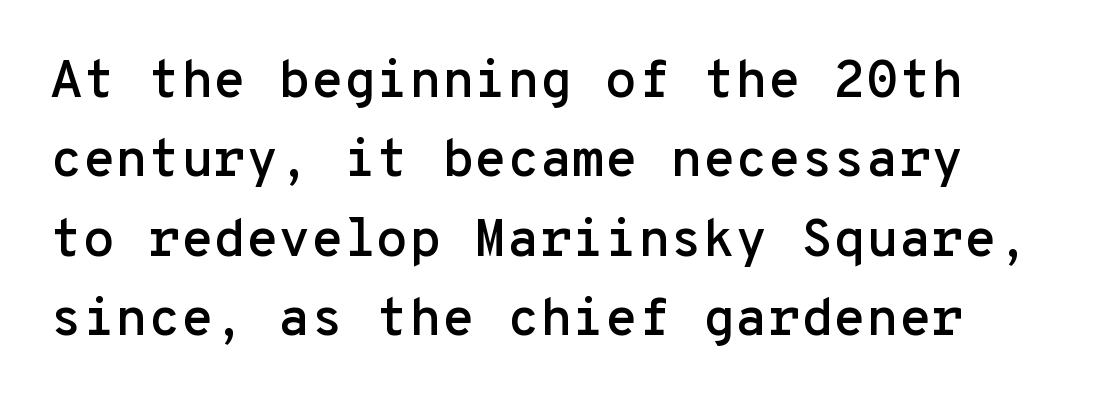
The image shows 53 px sans-serif type, upright, monospaced; set normal line spacing (1.5x), normal letter spacing, not underlined; low stroke contrast and a medium x-height.
